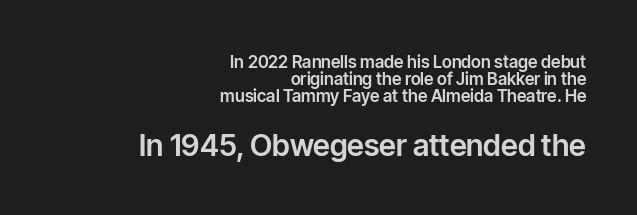
Q: Is the text italic (slanted)? A: No, it is upright.
Q: Is the typeface a serif or a sans-serif typeface? A: Sans-serif.
Q: Is the text underlined? A: No.
Q: How is the paragraph aligned? A: Right-aligned.
Q: Is the spacing between letters normal or unusually wide? A: Normal.
Q: Is the spacing between lines tight, normal or loose? A: Tight.
Q: Which block of text is set in a larger size, the first (top) or the second (bottom)? A: The second (bottom) one.
Q: Width (condensed, normal, or wide)? A: Normal.
Q: Stroke contrast? A: Low.
Q: x-height? A: Medium.
Q: Monospaced? A: No.
